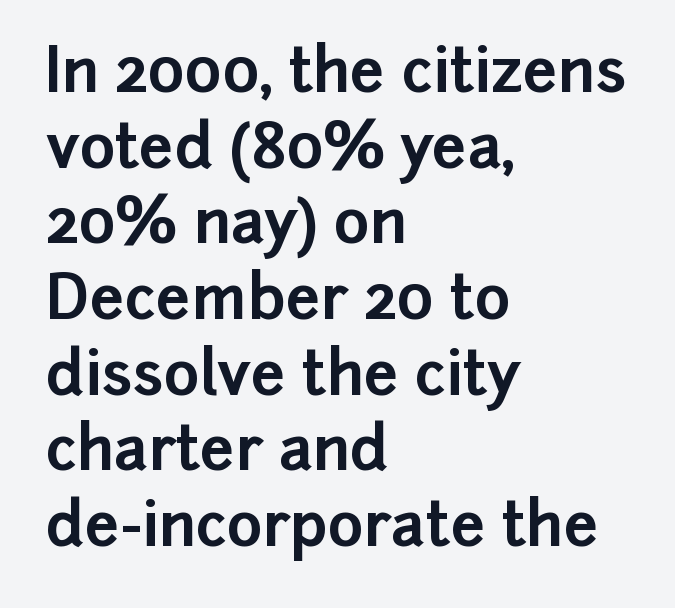
Q: Is the text bold? A: Yes.
Q: Is the text italic (slanted)? A: No, it is upright.
Q: Is the typeface a serif or a sans-serif typeface? A: Sans-serif.
Q: Is the text underlined? A: No.
Q: How is the paragraph aligned? A: Left-aligned.
Q: Is the spacing between letters normal or unusually wide? A: Normal.
Q: Width (condensed, normal, or wide)? A: Normal.
Q: Stroke contrast? A: Low.
Q: x-height? A: Medium.
Q: Monospaced? A: No.
